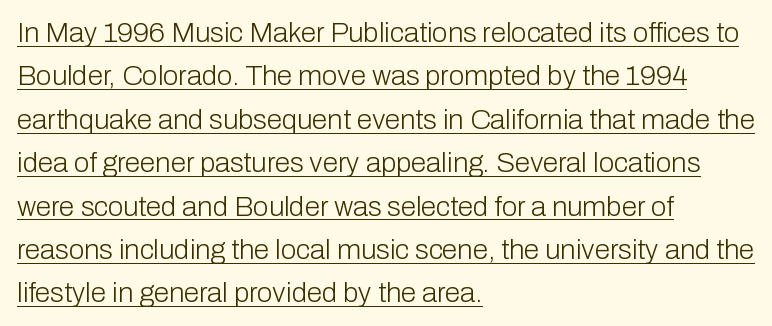
Q: Is the text bold? A: No.
Q: Is the text italic (slanted)? A: No, it is upright.
Q: Is the typeface a serif or a sans-serif typeface? A: Sans-serif.
Q: Is the text underlined? A: Yes.
Q: How is the paragraph aligned? A: Left-aligned.
Q: Is the spacing between letters normal or unusually wide? A: Normal.
Q: Is the spacing between lines tight, normal or loose? A: Normal.
Q: Width (condensed, normal, or wide)? A: Normal.
Q: Stroke contrast? A: Low.
Q: x-height? A: Medium.
Q: Monospaced? A: No.
